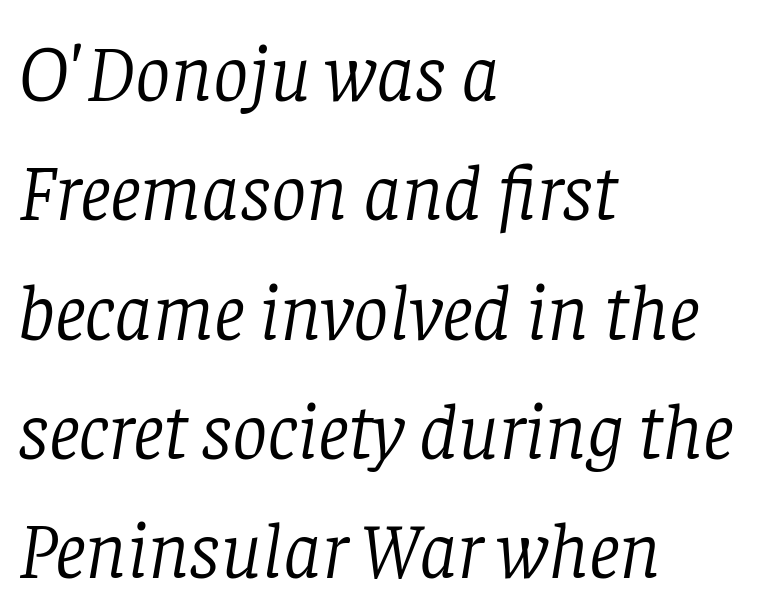
Q: Is the text bold? A: No.
Q: Is the text italic (slanted)? A: Yes, it leans right by about 8 degrees.
Q: Is the typeface a serif or a sans-serif typeface? A: Serif.
Q: Is the text underlined? A: No.
Q: How is the paragraph aligned? A: Left-aligned.
Q: Is the spacing between letters normal or unusually wide? A: Normal.
Q: Is the spacing between lines tight, normal or loose? A: Normal.
Q: Width (condensed, normal, or wide)? A: Normal.
Q: Stroke contrast? A: Low.
Q: x-height? A: Large.
Q: Monospaced? A: No.
